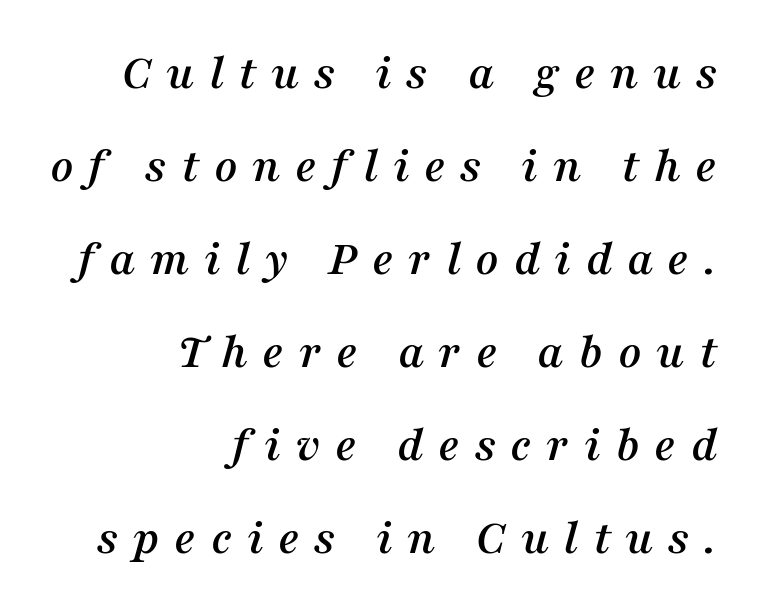
Yep, that's italic — everything's leaning. The line texture is sparse and dotted thanks to wide tracking. Leftover space on each line is placed entirely before the opening word. The baseline area is clear. Varying glyph widths throughout — classic text-font behaviour.
